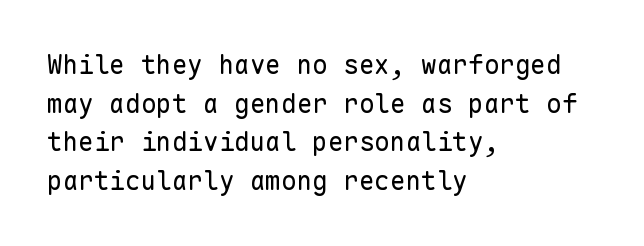
The image shows 26 px text type, upright; set left-aligned, normal line spacing (1.49x), normal letter spacing, not underlined.
